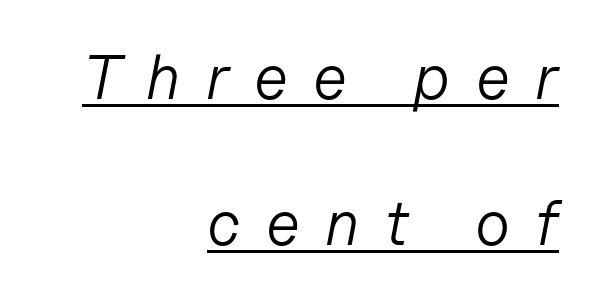
Q: Is the text bold? A: No.
Q: Is the text italic (slanted)? A: Yes, it leans right by about 11 degrees.
Q: Is the text underlined? A: Yes.
Q: How is the paragraph aligned? A: Right-aligned.
Q: Is the spacing between letters normal or unusually wide? A: Unusually wide.
Q: Is the spacing between lines tight, normal or loose? A: Loose.
Q: Width (condensed, normal, or wide)? A: Normal.
Q: Stroke contrast? A: Low.
Q: x-height? A: Medium.
Q: Monospaced? A: No.
